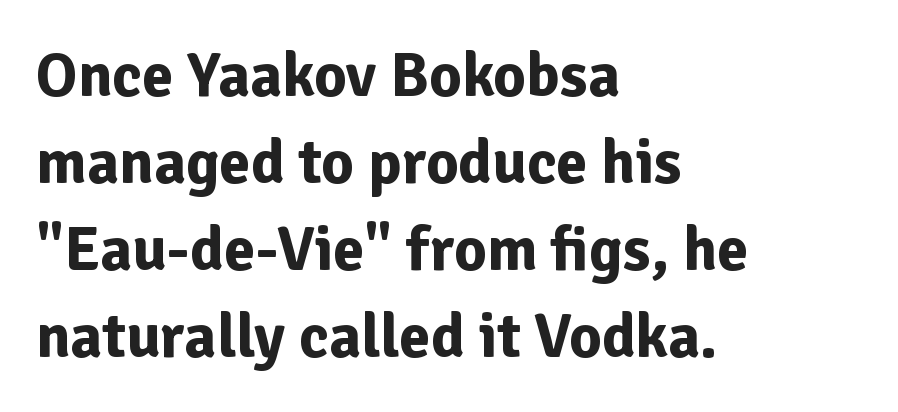
Q: Is the text bold? A: Yes.
Q: Is the text italic (slanted)? A: No, it is upright.
Q: Is the typeface a serif or a sans-serif typeface? A: Sans-serif.
Q: Is the text underlined? A: No.
Q: How is the paragraph aligned? A: Left-aligned.
Q: Is the spacing between letters normal or unusually wide? A: Normal.
Q: Is the spacing between lines tight, normal or loose? A: Normal.
Q: Width (condensed, normal, or wide)? A: Normal.
Q: Stroke contrast? A: Low.
Q: x-height? A: Medium.
Q: Monospaced? A: No.
